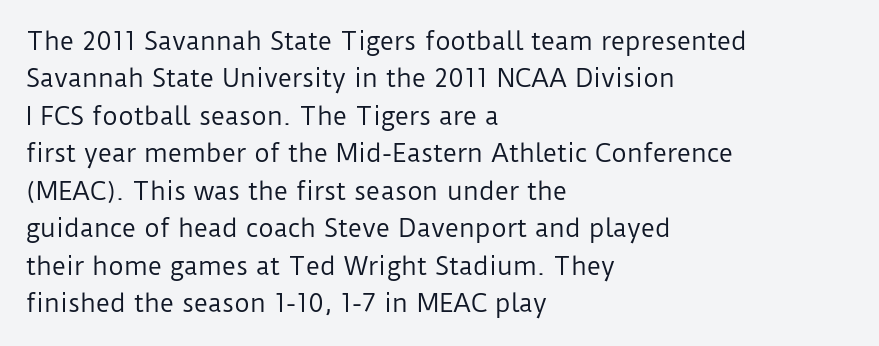
Evenly set lines give the paragraph a standard silhouette. Here the glyphs are tracked normally, forming tight word shapes. Rule under the text: the space is simply empty. Italic? Not at all — the glyphs are vertical. These glyphs show unthickened strokes, regular width or finer.
